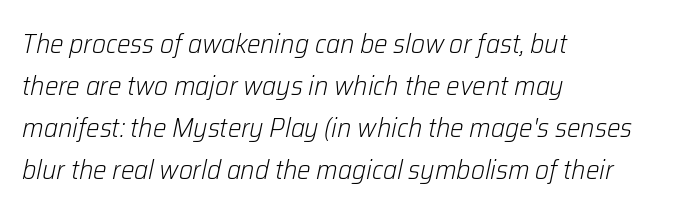
Leftover space on each line is placed entirely after the last word. Letter spacing: default. This is not heavy type; no bold has been used. The specimen reads as italic at a glance.
